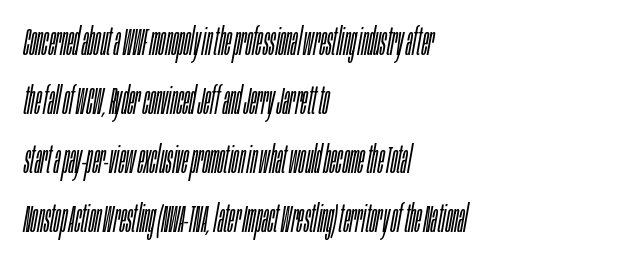
{"italic": "yes", "lean": "right", "slant_degrees": 10, "bold": "no", "weight": "light", "width": "condensed", "stroke_contrast": "low", "x_height": "large", "monospaced": "no", "underline": "no", "align": "left", "line_spacing": "normal", "line_spacing_ratio": 1.55, "letter_spacing": "normal", "letter_spacing_em": 0.0, "glyph_px": 38}
